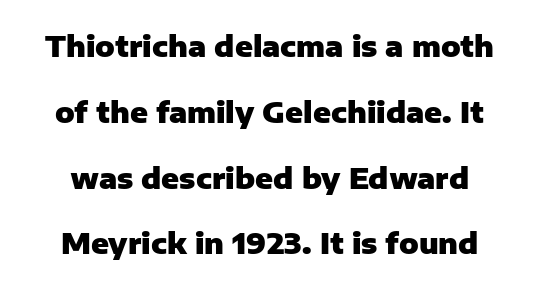
Q: Is the text bold? A: Yes.
Q: Is the text italic (slanted)? A: No, it is upright.
Q: Is the typeface a serif or a sans-serif typeface? A: Sans-serif.
Q: Is the text underlined? A: No.
Q: Is the spacing between letters normal or unusually wide? A: Normal.
Q: Is the spacing between lines tight, normal or loose? A: Loose.
Q: Width (condensed, normal, or wide)? A: Normal.
Q: Stroke contrast? A: Low.
Q: x-height? A: Medium.
Q: Monospaced? A: No.
